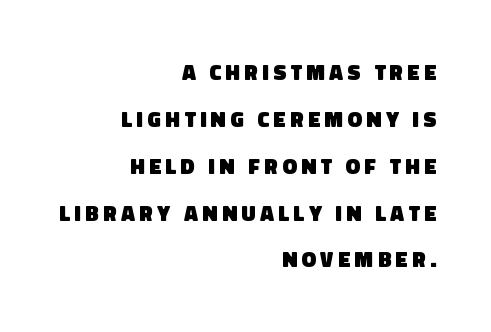
Q: Is the text bold? A: Yes.
Q: Is the text underlined? A: No.
Q: How is the paragraph aligned? A: Right-aligned.
Q: Is the spacing between letters normal or unusually wide? A: Unusually wide.
Q: Is the spacing between lines tight, normal or loose? A: Loose.
